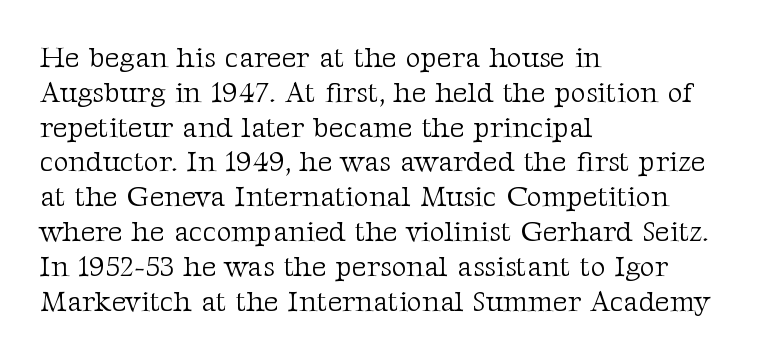
Q: Is the text bold? A: No.
Q: Is the text italic (slanted)? A: No, it is upright.
Q: Is the typeface a serif or a sans-serif typeface? A: Serif.
Q: Is the text underlined? A: No.
Q: How is the paragraph aligned? A: Left-aligned.
Q: Is the spacing between letters normal or unusually wide? A: Normal.
Q: Width (condensed, normal, or wide)? A: Normal.
Q: Stroke contrast? A: Medium.
Q: x-height? A: Medium.
Q: Monospaced? A: No.
